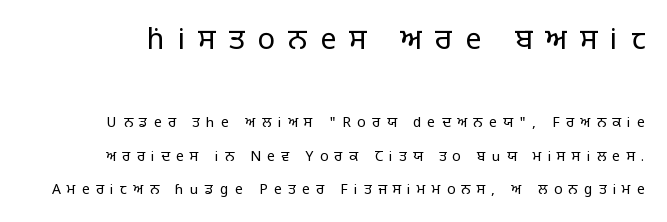
{"serif": "no", "italic": "no", "bold": "no", "weight": "regular", "width": "normal", "stroke_contrast": "low", "x_height": "large", "monospaced": "no", "underline": "no", "line_spacing": "loose", "line_spacing_ratio": 2.38, "letter_spacing": "wide", "letter_spacing_em": 0.45, "larger_block": "first", "size_ratio": 2.07, "glyph_px": 29}
